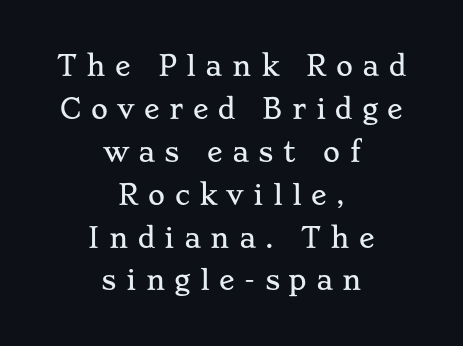
{"italic": "no", "underline": "no", "align": "center", "line_spacing": "normal", "line_spacing_ratio": 1.65, "letter_spacing": "wide", "letter_spacing_em": 0.36, "glyph_px": 26}
